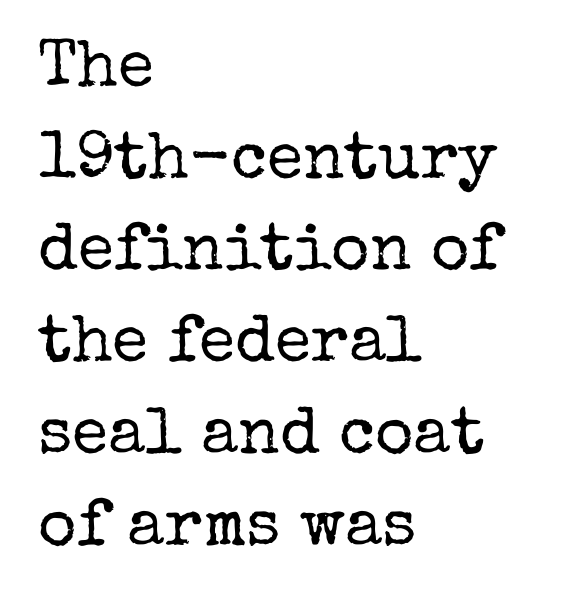
This is roman type, the default non-slanted kind. You can tell from the footed stems that serif type was used. Words appear dense and cohesive because spacing is normal. Heaviness? Minimal to ordinary, like unemphasized prose.
